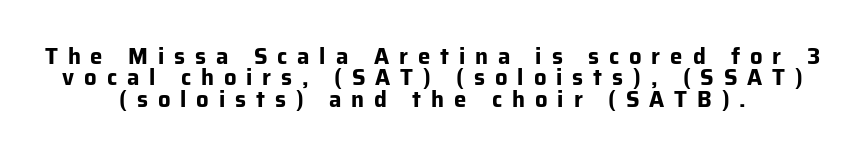
Q: Is the text bold? A: Yes.
Q: Is the text italic (slanted)? A: No, it is upright.
Q: Is the text underlined? A: No.
Q: How is the paragraph aligned? A: Centered.
Q: Is the spacing between letters normal or unusually wide? A: Unusually wide.
Q: Is the spacing between lines tight, normal or loose? A: Tight.
